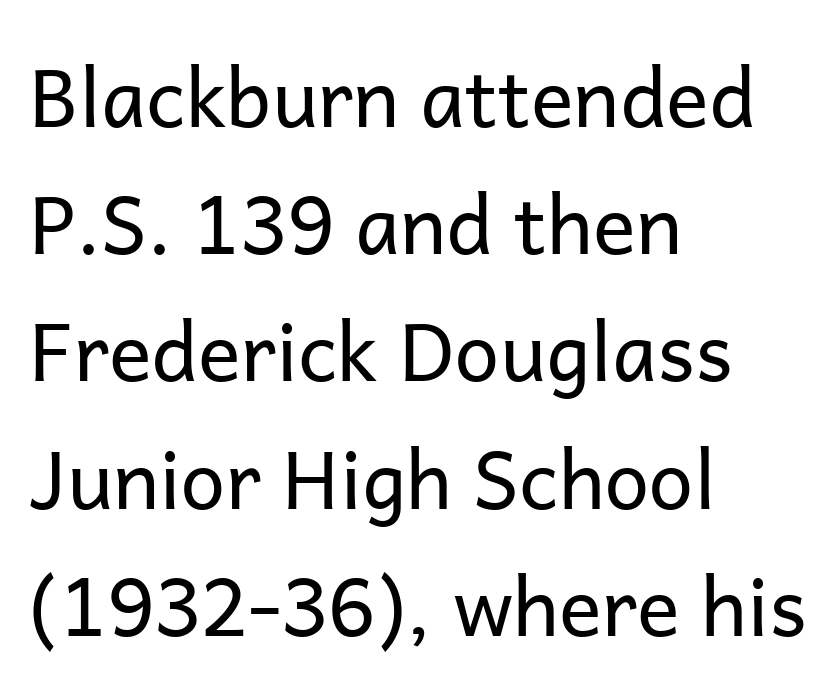
{"serif": "no", "italic": "no", "bold": "no", "weight": "regular", "width": "normal", "stroke_contrast": "low", "x_height": "medium", "monospaced": "no", "underline": "no", "align": "left", "line_spacing": "normal", "line_spacing_ratio": 1.59, "letter_spacing": "normal", "letter_spacing_em": 0.0, "glyph_px": 80}
